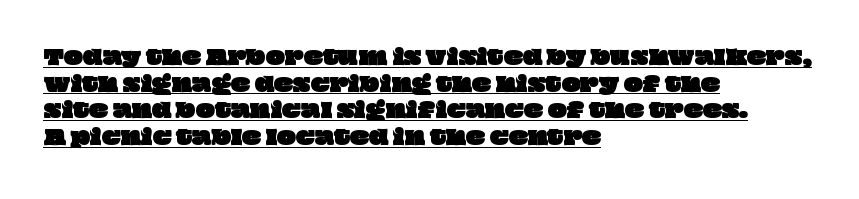
Spacing between characters is what you'd get straight out of the box. A rule runs beneath these lines of type. These lines stack with their left ends in a neat column. Vertical spacing — default.
